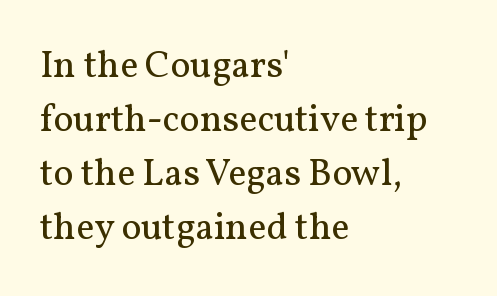
The image shows 38 px regular-weight serif type, upright; set left-aligned, normal line spacing (1.42x), normal letter spacing, not underlined; medium stroke contrast and a medium x-height.
